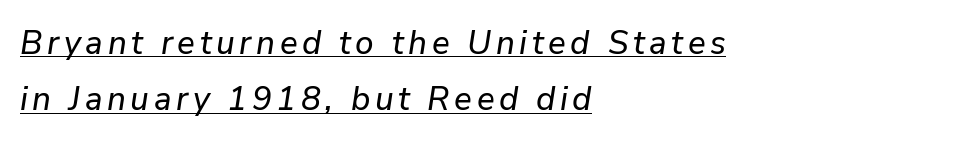
Q: Is the text italic (slanted)? A: Yes, it leans right by about 9 degrees.
Q: Is the text underlined? A: Yes.
Q: How is the paragraph aligned? A: Left-aligned.
Q: Width (condensed, normal, or wide)? A: Normal.
Q: Stroke contrast? A: Low.
Q: x-height? A: Medium.
Q: Monospaced? A: No.
